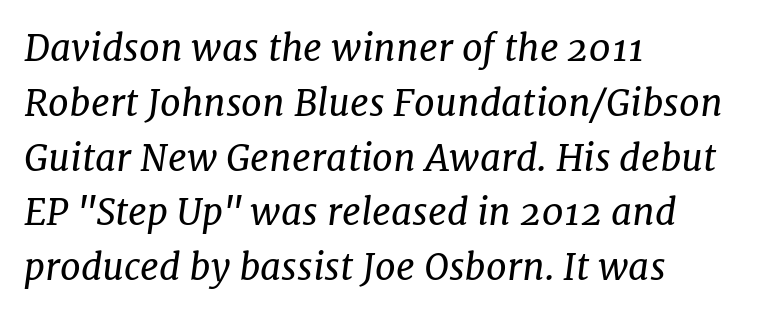
Q: Is the text bold? A: No.
Q: Is the text italic (slanted)? A: Yes, it leans right by about 7 degrees.
Q: Is the typeface a serif or a sans-serif typeface? A: Serif.
Q: Is the text underlined? A: No.
Q: How is the paragraph aligned? A: Left-aligned.
Q: Is the spacing between letters normal or unusually wide? A: Normal.
Q: Is the spacing between lines tight, normal or loose? A: Normal.
Q: Width (condensed, normal, or wide)? A: Normal.
Q: Stroke contrast? A: Low.
Q: x-height? A: Medium.
Q: Monospaced? A: No.
